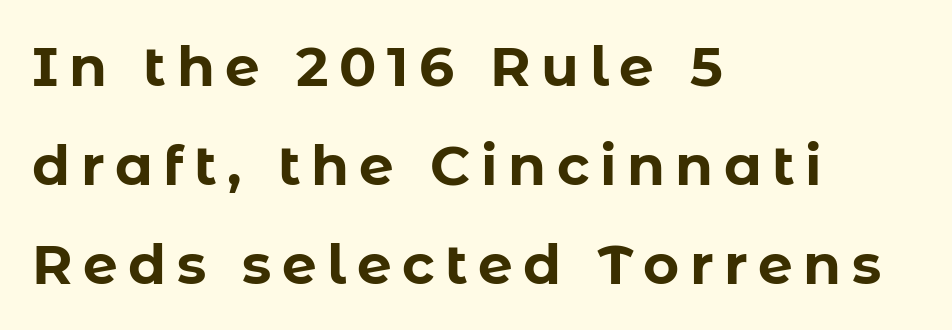
Letterform terminals end flat and unadorned throughout the passage. Note the varied advance widths — an 'i' is clearly narrower than an 'm'. Compared with a centered layout, this one pins lines to the left instead. This is heavy type, rendered in bold. The passage shown is not underscored anywhere. The typography opts for an upright posture over an oblique one.
